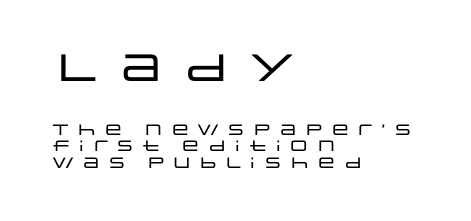
The image shows 38 px wide sans-serif type, upright; set left-aligned, tight line spacing (1.11x), unusually wide letter spacing (+0.27 em), not underlined; the first (top) block is 2.53x larger; low stroke contrast and a large x-height.
